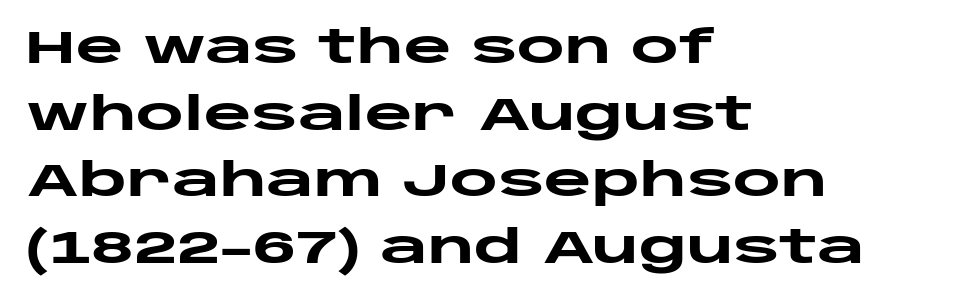
Is the type bold? Yes — the strokes are clearly thick and heavy. Glyph-to-glyph distance matches everyday printed text. Caption: multi-line text, flush left, ragged right. Character widths vary here, with narrow letters taking less room than wide ones. The foot of each line stays bare and open.
